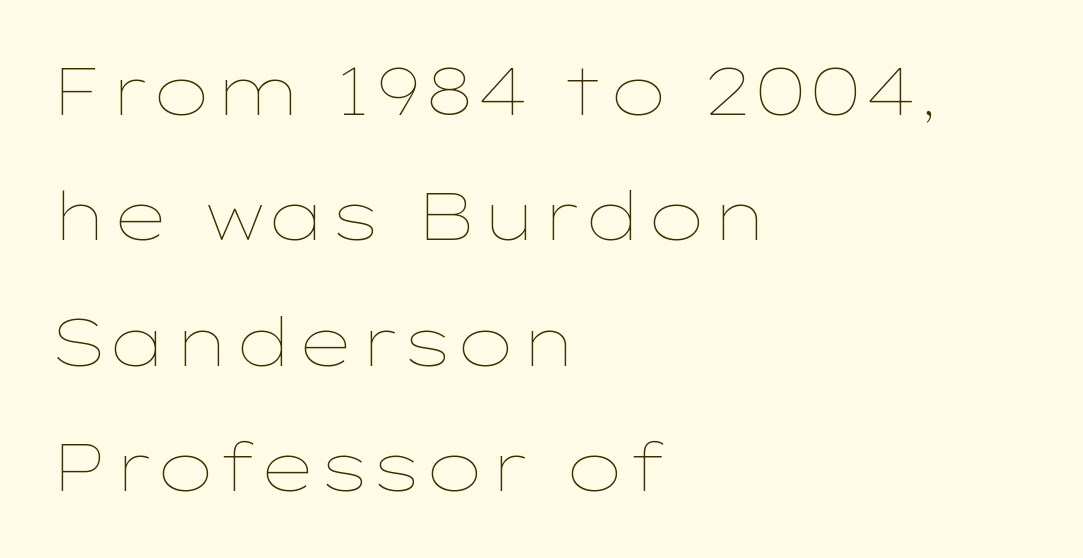
The font is comparable to plain body text, perhaps lighter. These lines stand farther apart than default settings would place them. In terms of letterspacing, this is plain default setting. Italic: no, the glyphs are upright roman. The paragraph shown leans on its left margin. Descender tails drop into unmarked territory.
